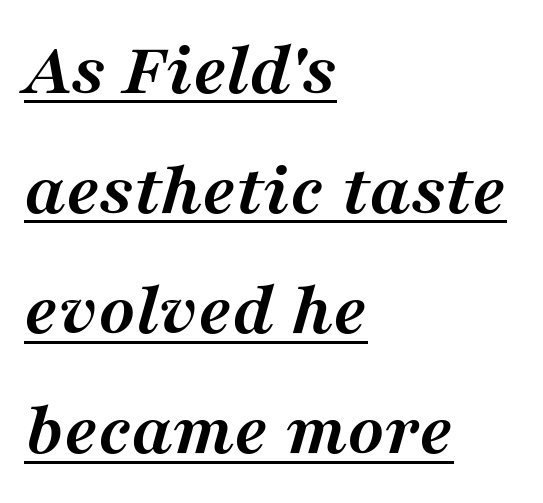
Q: Is the text bold? A: Yes.
Q: Is the text italic (slanted)? A: Yes, it leans right by about 16 degrees.
Q: Is the typeface a serif or a sans-serif typeface? A: Serif.
Q: Is the text underlined? A: Yes.
Q: How is the paragraph aligned? A: Left-aligned.
Q: Is the spacing between letters normal or unusually wide? A: Normal.
Q: Is the spacing between lines tight, normal or loose? A: Normal.
Q: Width (condensed, normal, or wide)? A: Normal.
Q: Stroke contrast? A: Medium.
Q: x-height? A: Medium.
Q: Monospaced? A: No.
